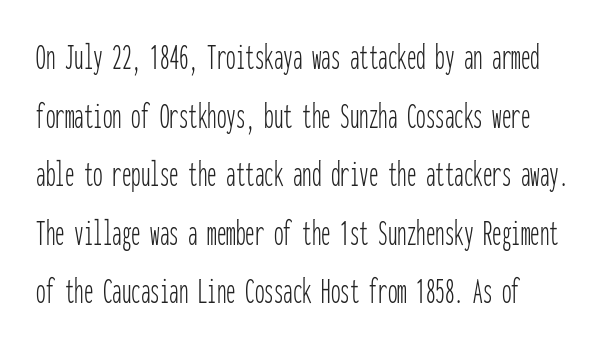
The image shows 38 px thin, condensed sans-serif type, upright, monospaced; set normal line spacing (1.54x), normal letter spacing, not underlined; low stroke contrast and a medium x-height.
